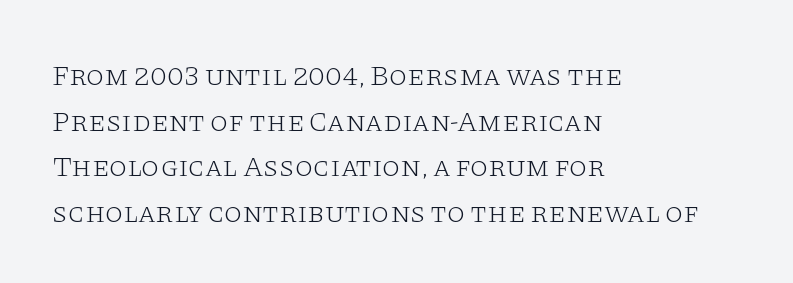
The image shows 29 px light, wide serif type, upright; set left-aligned, normal line spacing (1.57x), normal letter spacing, not underlined; low stroke contrast and a large x-height.
